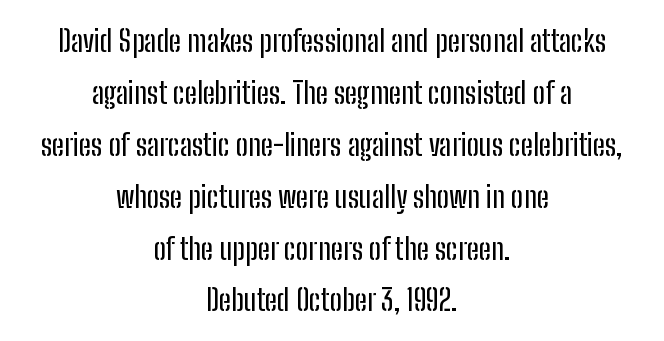
{"serif": "no", "italic": "no", "width": "condensed", "stroke_contrast": "low", "x_height": "medium", "monospaced": "no", "underline": "no", "align": "center", "line_spacing_ratio": 1.73, "letter_spacing": "normal", "letter_spacing_em": 0.0, "glyph_px": 30}
